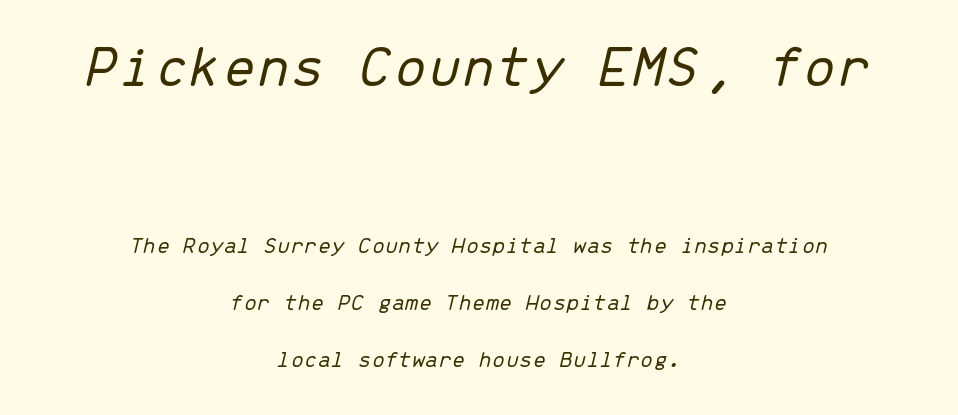
Where is the straight margin? There isn't one; the lines are centered. Inter-character spacing is left at the font's built-in metrics. The initial chunk of copy outweighs the following chunk in type size. Words float on clear page, feet unadorned. A typesetter would call this monospace, since all characters share one set width.
